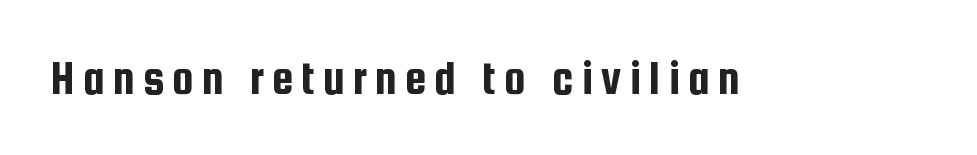
The face used here is proportionally spaced, like ordinary book or web type. This rendering employs a face without finishing strokes, i.e., a sans-serif. When letters stand straight like this, we call the style roman or upright. Beneath every word, the page is bare.
